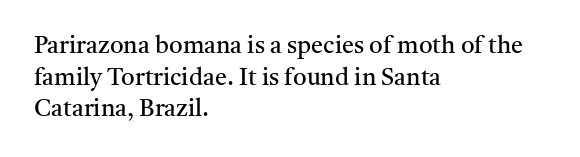
{"italic": "no", "bold": "no", "underline": "no", "align": "left", "line_spacing": "normal", "line_spacing_ratio": 1.32, "letter_spacing": "normal", "letter_spacing_em": 0.0, "glyph_px": 24}
